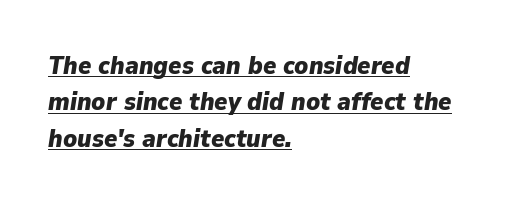
The image shows 25 px bold type, italic (leaning right); set left-aligned, normal line spacing (1.46x), normal letter spacing, underlined.
